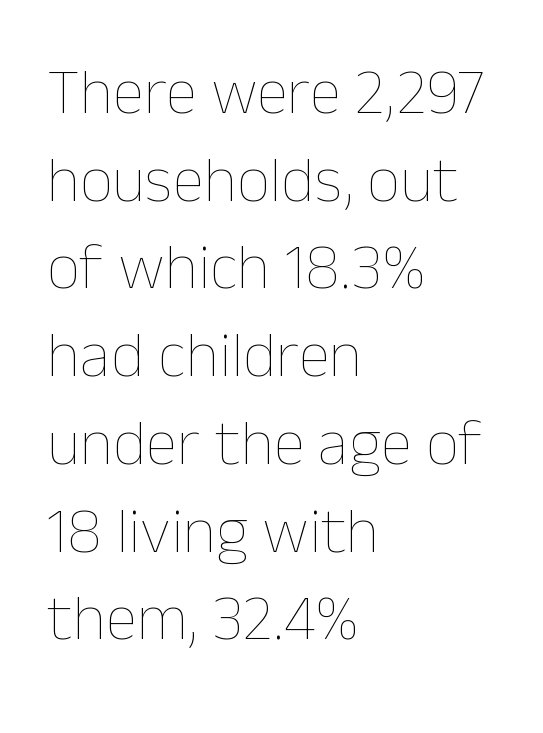
{"italic": "no", "bold": "no", "weight": "thin", "width": "normal", "stroke_contrast": "low", "x_height": "medium", "monospaced": "no", "underline": "no", "align": "left", "line_spacing": "normal", "line_spacing_ratio": 1.35, "letter_spacing": "normal", "letter_spacing_em": 0.0, "glyph_px": 65}
